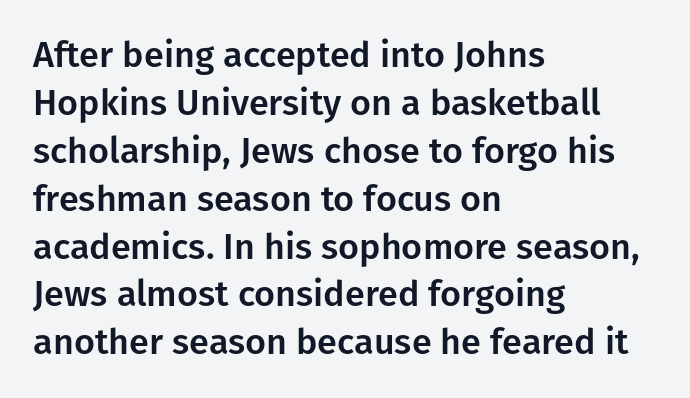
{"serif": "no", "italic": "no", "width": "normal", "stroke_contrast": "low", "x_height": "medium", "monospaced": "no", "underline": "no", "align": "left", "line_spacing": "normal", "line_spacing_ratio": 1.33, "letter_spacing": "normal", "letter_spacing_em": 0.0, "glyph_px": 36}
